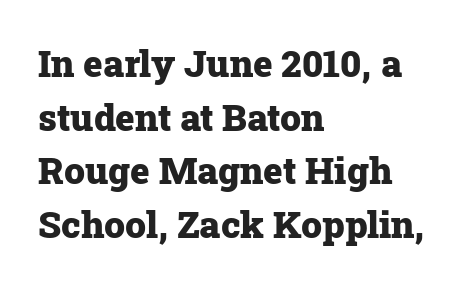
The image shows 37 px heavy serif type, upright; set left-aligned, normal line spacing (1.45x), normal letter spacing, not underlined; low stroke contrast and a medium x-height.
